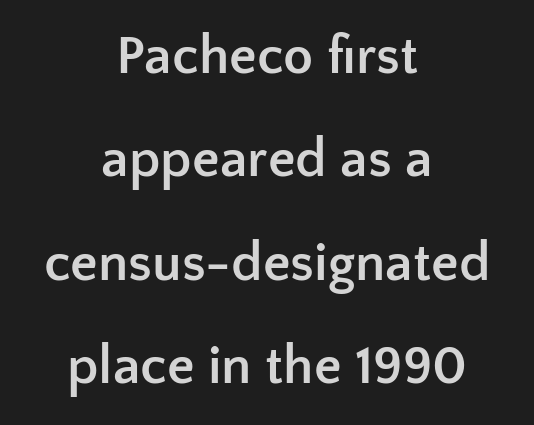
Q: Is the text bold? A: Yes.
Q: Is the text italic (slanted)? A: No, it is upright.
Q: Is the typeface a serif or a sans-serif typeface? A: Sans-serif.
Q: Is the text underlined? A: No.
Q: How is the paragraph aligned? A: Centered.
Q: Is the spacing between letters normal or unusually wide? A: Normal.
Q: Width (condensed, normal, or wide)? A: Normal.
Q: Stroke contrast? A: Low.
Q: x-height? A: Medium.
Q: Monospaced? A: No.
